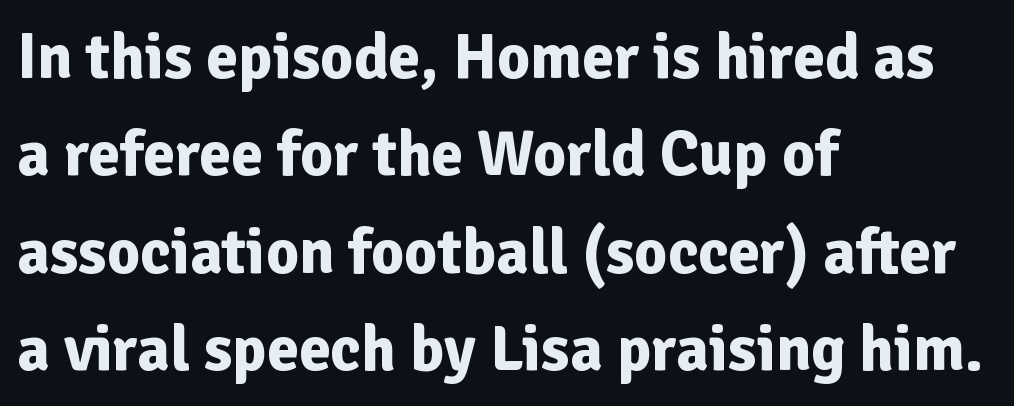
The image shows 64 px bold sans-serif type, upright; set left-aligned, normal line spacing (1.52x), normal letter spacing, not underlined; low stroke contrast and a medium x-height.
